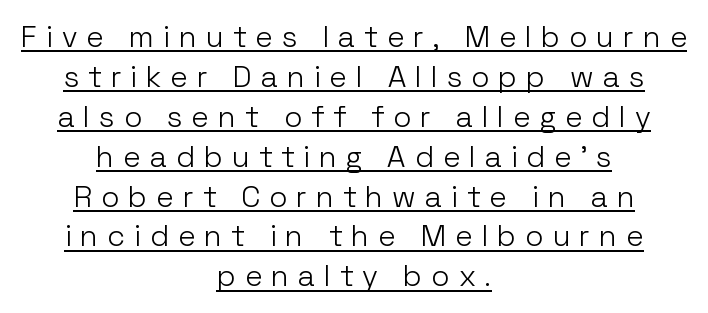
The image shows 30 px light sans-serif type, upright; set centered, normal line spacing (1.33x), unusually wide letter spacing (+0.31 em), underlined; low stroke contrast and a medium x-height.
